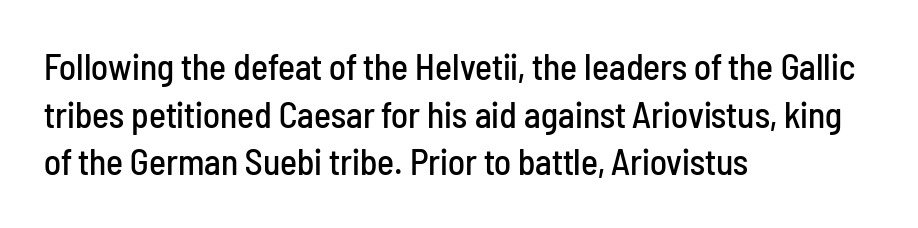
Q: Is the text italic (slanted)? A: No, it is upright.
Q: Is the typeface a serif or a sans-serif typeface? A: Sans-serif.
Q: Is the text underlined? A: No.
Q: How is the paragraph aligned? A: Left-aligned.
Q: Is the spacing between letters normal or unusually wide? A: Normal.
Q: Is the spacing between lines tight, normal or loose? A: Normal.
Q: Width (condensed, normal, or wide)? A: Condensed.
Q: Stroke contrast? A: Low.
Q: x-height? A: Medium.
Q: Monospaced? A: No.
